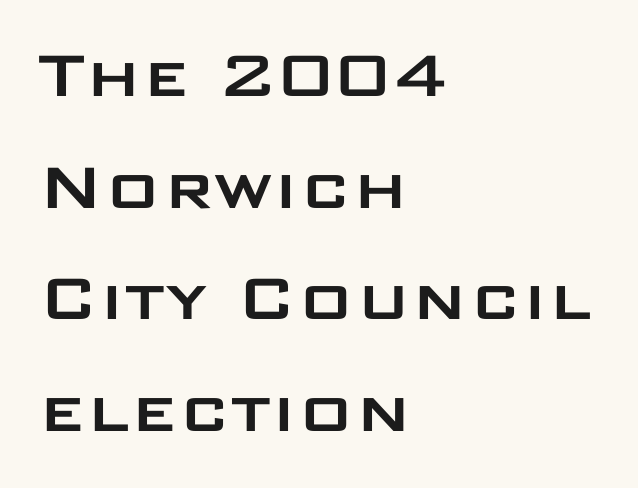
The rendering uses a moderate line-height, typical for paragraphs. The passage shown has conventional tracking throughout. Look at the bottom of the vertical strokes: they stop flat, with no serifs. If you drew a line through each stem, it would be perfectly vertical. Descenders are the only things crossing below the line. Reading down the block, your eye returns to a fixed left position each line.
